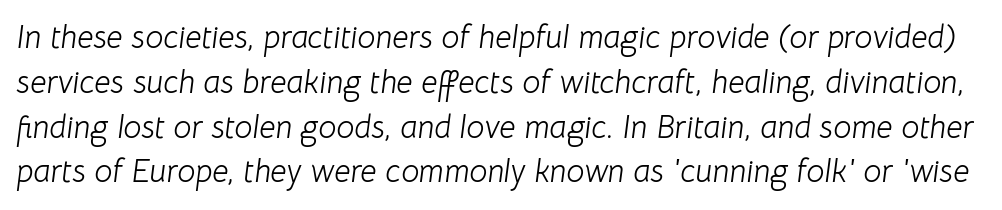
{"italic": "yes", "lean": "right", "slant_degrees": 8, "bold": "no", "weight": "light", "width": "normal", "stroke_contrast": "low", "x_height": "medium", "monospaced": "no", "underline": "no", "line_spacing": "normal", "line_spacing_ratio": 1.4, "letter_spacing": "normal", "letter_spacing_em": 0.0, "glyph_px": 32}
